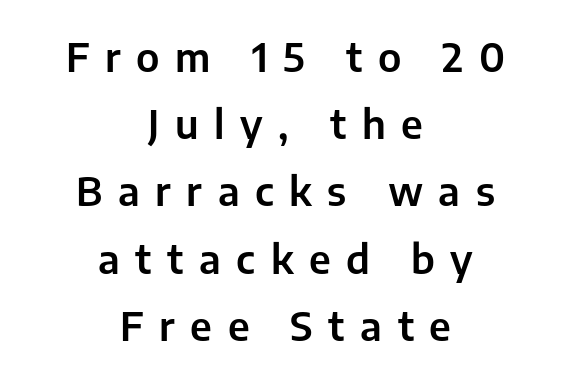
{"serif": "no", "italic": "no", "width": "normal", "stroke_contrast": "low", "x_height": "medium", "monospaced": "no", "underline": "no", "align": "center", "line_spacing": "normal", "line_spacing_ratio": 1.68, "letter_spacing": "wide", "letter_spacing_em": 0.39, "glyph_px": 40}
